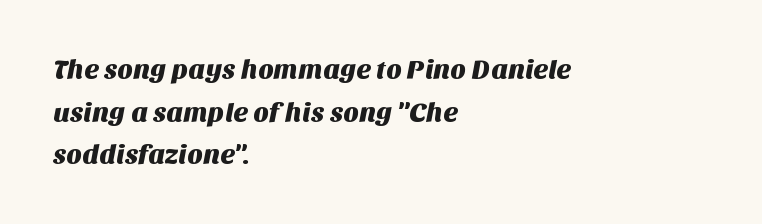
The image shows 27 px text type; set left-aligned, normal line spacing (1.58x), normal letter spacing, not underlined.
